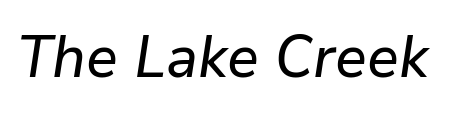
The letters are slanted; this is an italic face. Each word holds together tightly as a unit, with standard inter-letter gaps. You could not count columns in this text — the font is proportionally spaced. The gap between lines stays unmarked.
